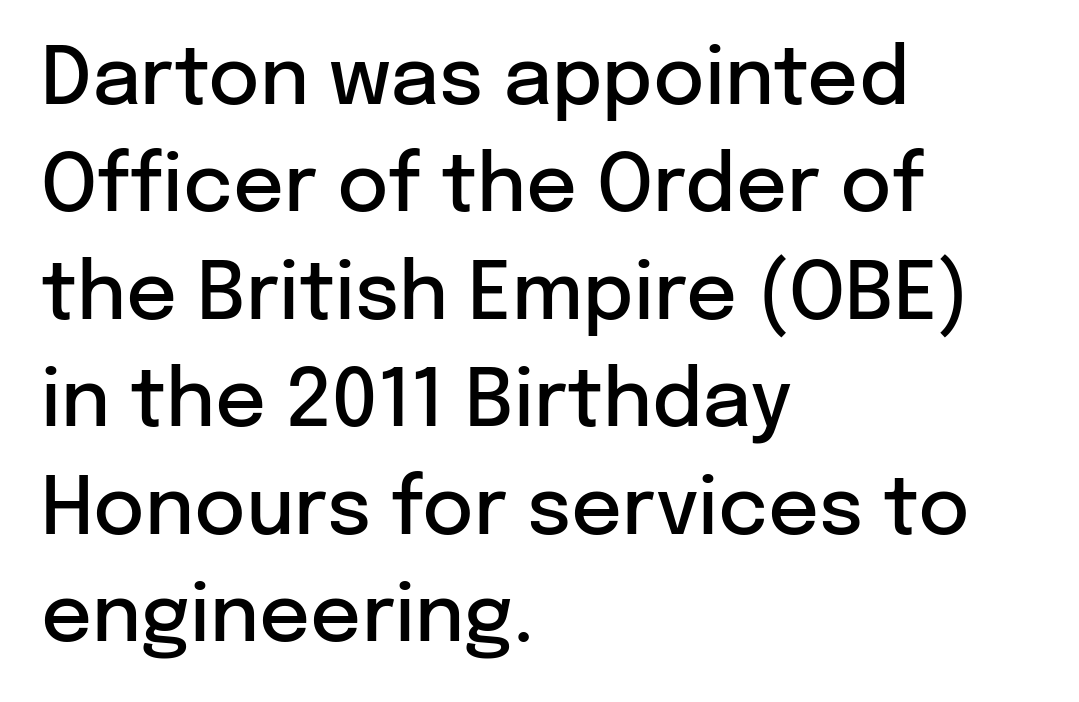
Q: Is the text bold? A: Semi-bold.
Q: Is the text italic (slanted)? A: No, it is upright.
Q: Is the typeface a serif or a sans-serif typeface? A: Sans-serif.
Q: Is the text underlined? A: No.
Q: How is the paragraph aligned? A: Left-aligned.
Q: Is the spacing between letters normal or unusually wide? A: Normal.
Q: Is the spacing between lines tight, normal or loose? A: Normal.
Q: Width (condensed, normal, or wide)? A: Normal.
Q: Stroke contrast? A: Low.
Q: x-height? A: Medium.
Q: Monospaced? A: No.
